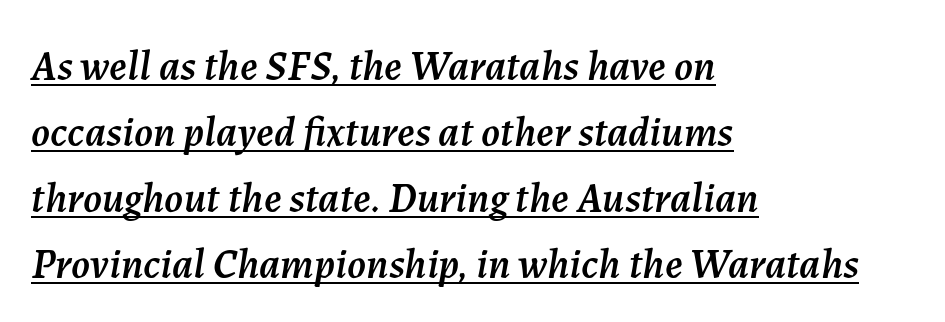
Q: Is the text italic (slanted)? A: Yes, it leans right by about 7 degrees.
Q: Is the text underlined? A: Yes.
Q: How is the paragraph aligned? A: Left-aligned.
Q: Is the spacing between letters normal or unusually wide? A: Normal.
Q: Is the spacing between lines tight, normal or loose? A: Normal.
Q: Width (condensed, normal, or wide)? A: Normal.
Q: Stroke contrast? A: Medium.
Q: x-height? A: Medium.
Q: Monospaced? A: No.
